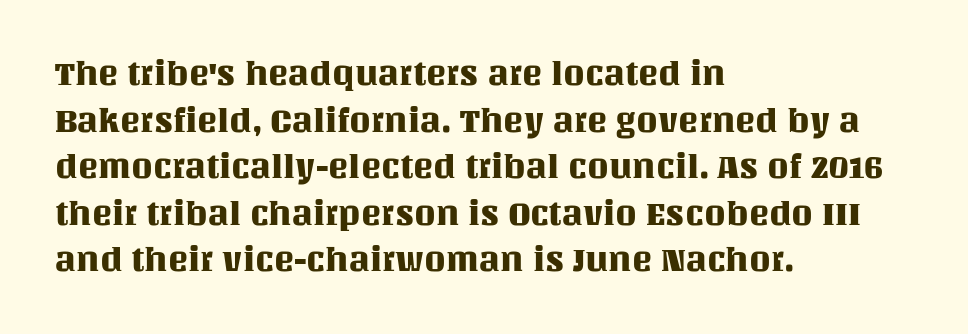
Q: Is the text italic (slanted)? A: No, it is upright.
Q: Is the text underlined? A: No.
Q: How is the paragraph aligned? A: Left-aligned.
Q: Is the spacing between letters normal or unusually wide? A: Normal.
Q: Is the spacing between lines tight, normal or loose? A: Normal.
Q: Width (condensed, normal, or wide)? A: Normal.
Q: Stroke contrast? A: Medium.
Q: x-height? A: Large.
Q: Monospaced? A: No.
